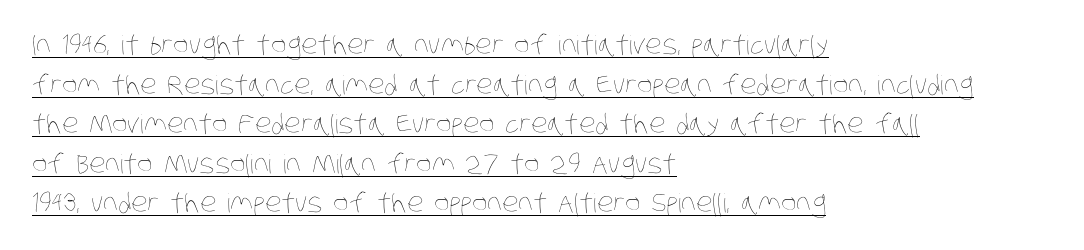
The image shows 26 px text type; set left-aligned, normal line spacing (1.52x), normal letter spacing, underlined.
